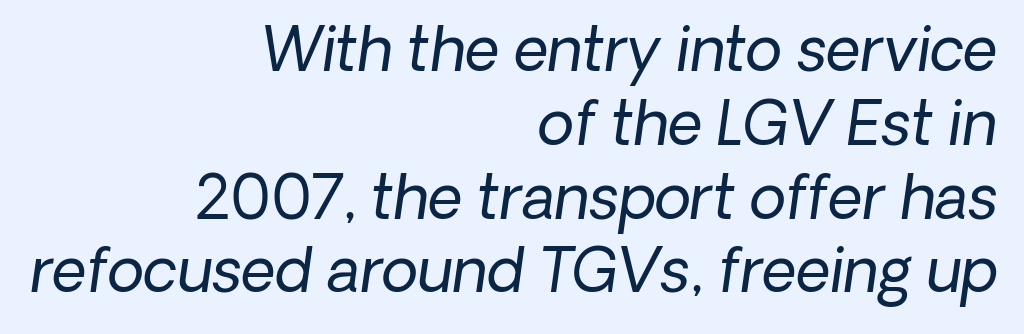
Short note: letters normally spaced. No extra ink here — the face is not bold. Where is the straight margin? On the right. Plain, unruled lines of type. You could not count columns in this text — the font is proportionally spaced.
